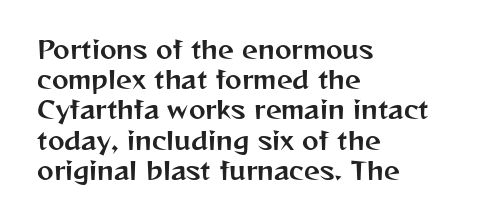
Q: Is the text italic (slanted)? A: No, it is upright.
Q: Is the text underlined? A: No.
Q: How is the paragraph aligned? A: Left-aligned.
Q: Is the spacing between letters normal or unusually wide? A: Normal.
